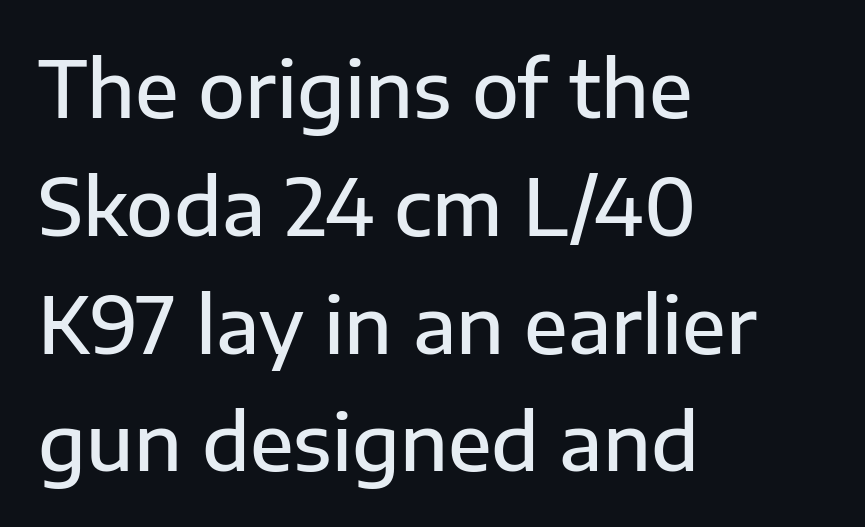
The image shows 77 px semibold sans-serif type, upright; set left-aligned, normal line spacing (1.53x), normal letter spacing, not underlined; low stroke contrast and a medium x-height.
